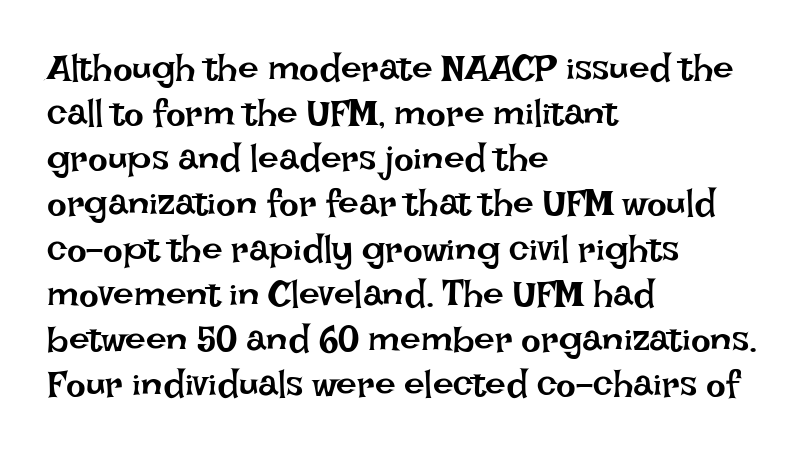
Clear beneath every line of the passage. Each letter keeps its own natural width here, so spacing adapts to shape. The gaps between neighbouring characters are ordinary and unremarkable. The typesetter chose a ragged-right arrangement here.
